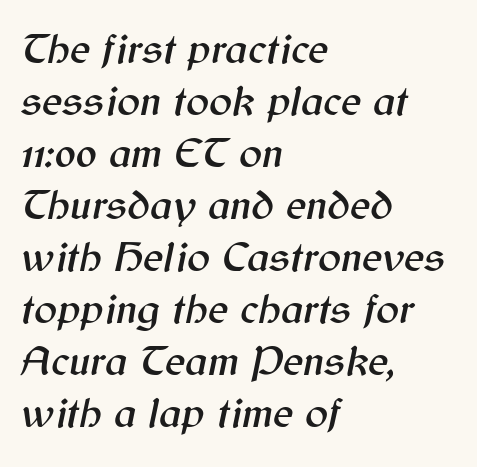
The image shows 43 px text type, italic (leaning right); set left-aligned, line spacing 1.21x, normal letter spacing, not underlined; medium stroke contrast and a medium x-height.
